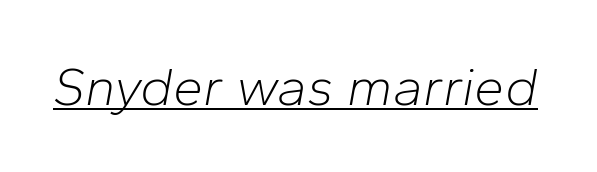
{"italic": "yes", "lean": "right", "slant_degrees": 10, "bold": "no", "weight": "light", "width": "normal", "stroke_contrast": "low", "x_height": "medium", "monospaced": "no", "underline": "yes", "letter_spacing": "normal", "letter_spacing_em": 0.0, "glyph_px": 54}
